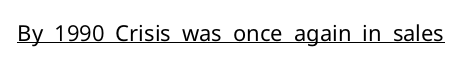
{"italic": "no", "bold": "no", "underline": "yes", "letter_spacing": "normal", "letter_spacing_em": 0.0, "glyph_px": 22}
